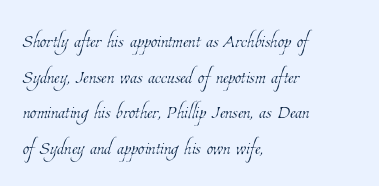
The image shows 26 px text type; set left-aligned, normal line spacing (1.37x), normal letter spacing, not underlined.
